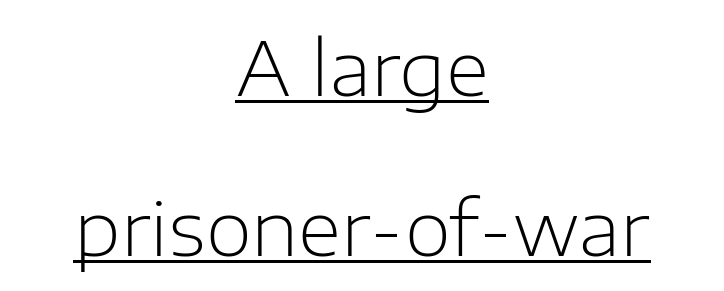
The letters advance in unequal steps, a hallmark of proportional type. The tracking reads as untouched default to a designer's eye. Does a line run under the words? Yes, clearly. Compared with a typical body face, this is equally light or lighter still. Baseline-to-baseline distance is far greater than the letter height.
